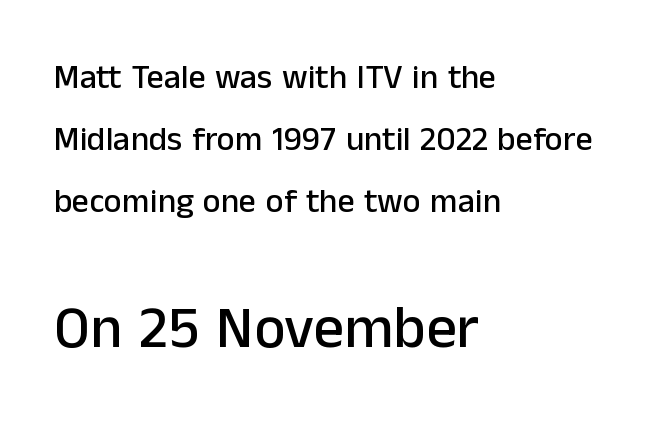
Q: Is the text italic (slanted)? A: No, it is upright.
Q: Is the typeface a serif or a sans-serif typeface? A: Sans-serif.
Q: Is the text underlined? A: No.
Q: How is the paragraph aligned? A: Left-aligned.
Q: Is the spacing between letters normal or unusually wide? A: Normal.
Q: Which block of text is set in a larger size, the first (top) or the second (bottom)? A: The second (bottom) one.
Q: Width (condensed, normal, or wide)? A: Normal.
Q: Stroke contrast? A: Low.
Q: x-height? A: Medium.
Q: Monospaced? A: No.
